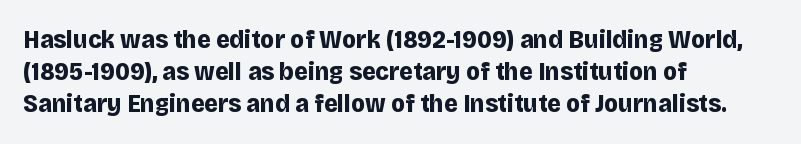
Q: Is the text bold? A: Yes.
Q: Is the text italic (slanted)? A: No, it is upright.
Q: Is the text underlined? A: No.
Q: How is the paragraph aligned? A: Left-aligned.
Q: Is the spacing between letters normal or unusually wide? A: Normal.
